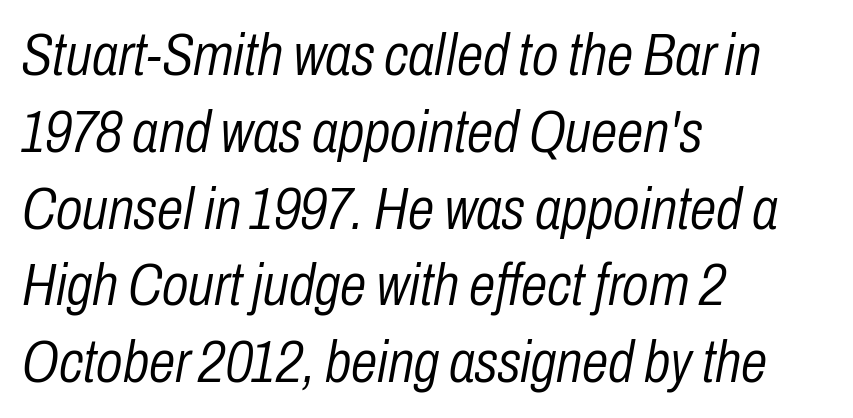
Do the characters align in a grid? No, the font is proportional. Caption: multi-line text, flush left, ragged right. The cut favours lightness, reaching ordinary text weight at its darkest. The words here are not underlined. Looking at the ascenders, they clearly lean. Nothing unusual about the tracking: characters are spaced as the font intends.
